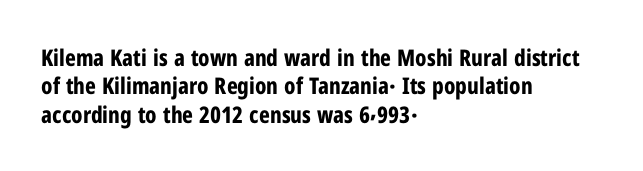
The image shows 23 px bold type, upright; set left-aligned, line spacing 1.23x, normal letter spacing, not underlined.
